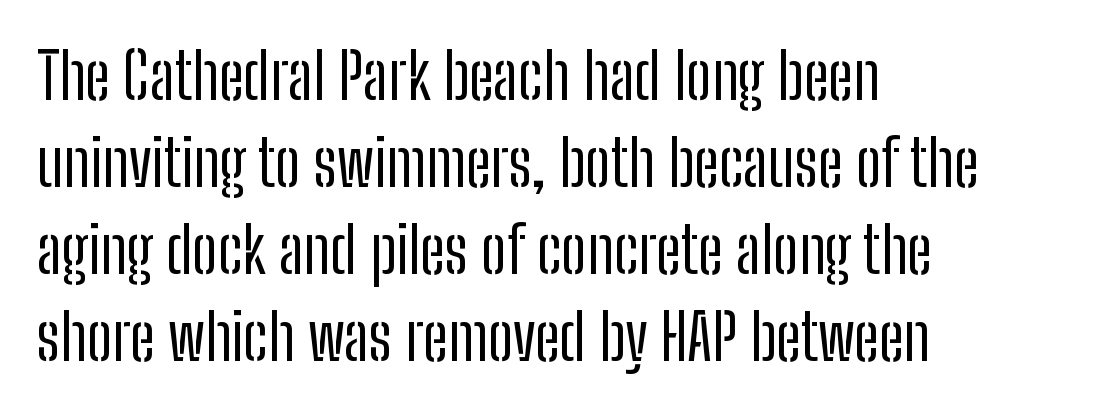
Notice how the stems are strictly vertical — no italics here. You could call the tracking neutral — neither tight nor loose. The rendering uses natural spacing where letterforms have individual widths. The designer went with a sans here, leaving each stem footless. One glance says typical: line gaps are just what's usual.
